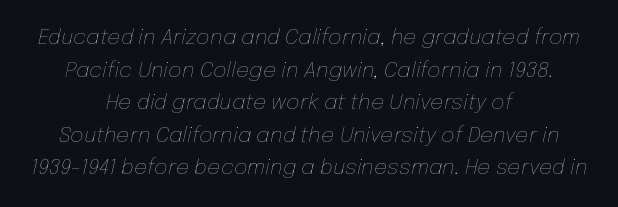
The image shows 21 px text type, italic (leaning right); set centered, normal line spacing (1.55x), normal letter spacing, not underlined.
